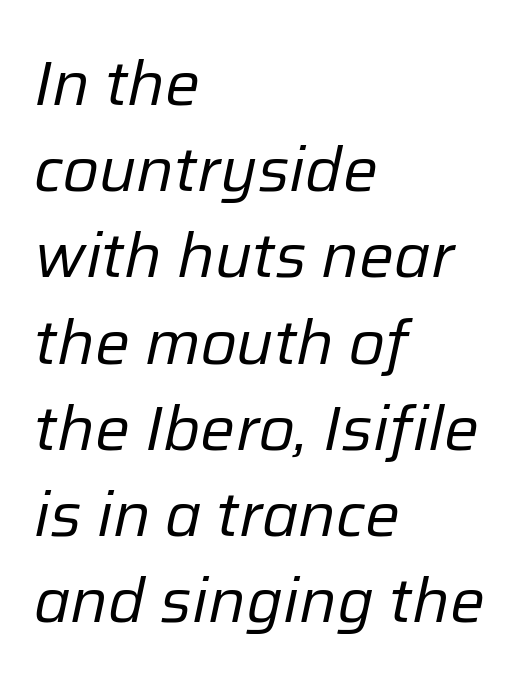
The image shows 62 px regular-weight type, italic (leaning right); set left-aligned, normal line spacing (1.39x), normal letter spacing, not underlined; low stroke contrast and a medium x-height.
